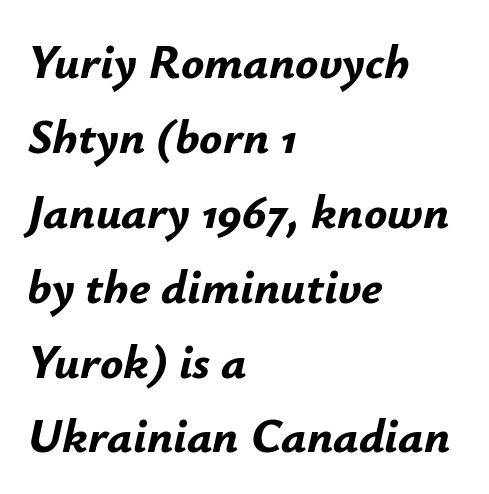
The image shows 48 px bold type, italic (leaning right); set left-aligned, normal line spacing (1.56x), normal letter spacing, not underlined; low stroke contrast and a small x-height.
